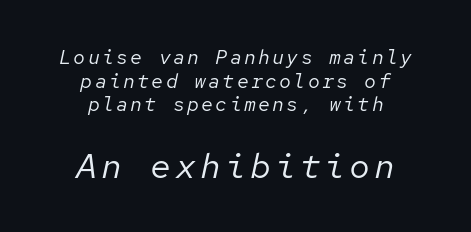
These lines are rendered in a fixed-pitch font. Yep, that's italic — everything's leaning. Notice how the passage keeps no hard edge, just a central spine. The letters look calm and open, with moderate or lighter stems. In this sample the second text group is rendered at the bigger scale. Rule under the text: the space is simply empty.
